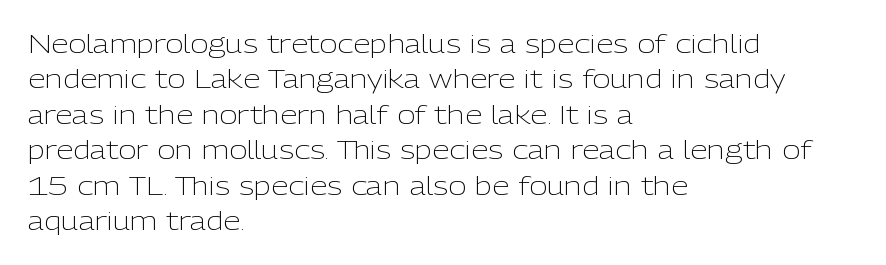
{"italic": "no", "bold": "no", "underline": "no", "align": "left", "line_spacing": "normal", "line_spacing_ratio": 1.42, "letter_spacing": "normal", "letter_spacing_em": 0.0, "glyph_px": 25}
